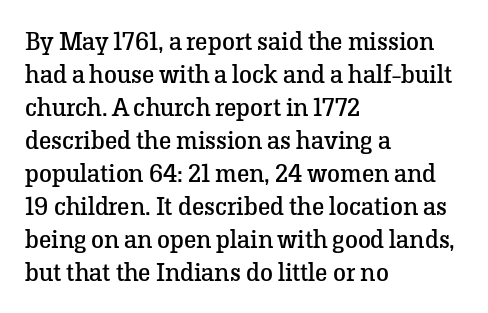
Q: Is the text bold? A: No.
Q: Is the text italic (slanted)? A: No, it is upright.
Q: Is the text underlined? A: No.
Q: How is the paragraph aligned? A: Left-aligned.
Q: Is the spacing between letters normal or unusually wide? A: Normal.
Q: Is the spacing between lines tight, normal or loose? A: Normal.
